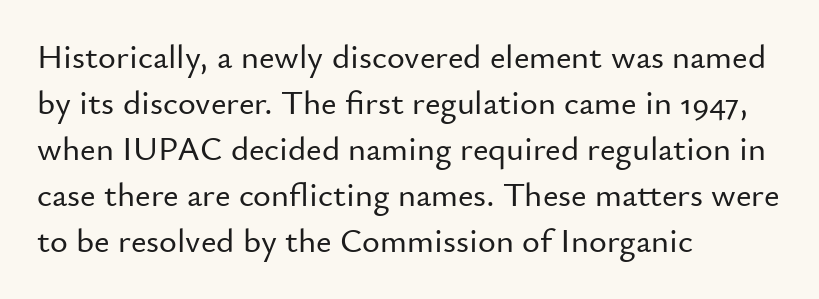
{"serif": "no", "italic": "no", "width": "normal", "stroke_contrast": "low", "x_height": "small", "monospaced": "no", "underline": "no", "align": "left", "line_spacing": "normal", "line_spacing_ratio": 1.35, "letter_spacing": "normal", "letter_spacing_em": 0.0, "glyph_px": 34}
